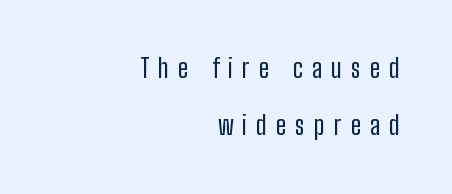
The image shows 26 px text type, upright; set right-aligned, loose line spacing (2.21x), unusually wide letter spacing (+0.35 em), not underlined.
